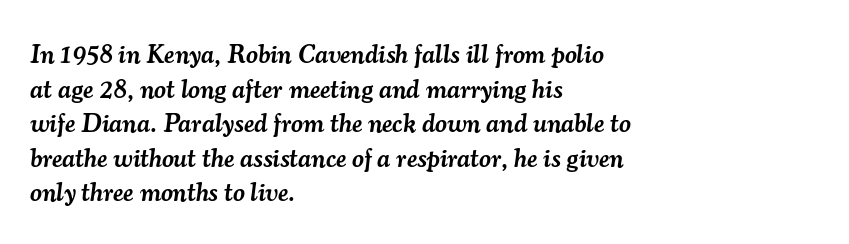
Q: Is the text bold? A: Semi-bold.
Q: Is the text italic (slanted)? A: Yes, it leans right by about 7 degrees.
Q: Is the text underlined? A: No.
Q: How is the paragraph aligned? A: Left-aligned.
Q: Is the spacing between letters normal or unusually wide? A: Normal.
Q: Is the spacing between lines tight, normal or loose? A: Normal.
